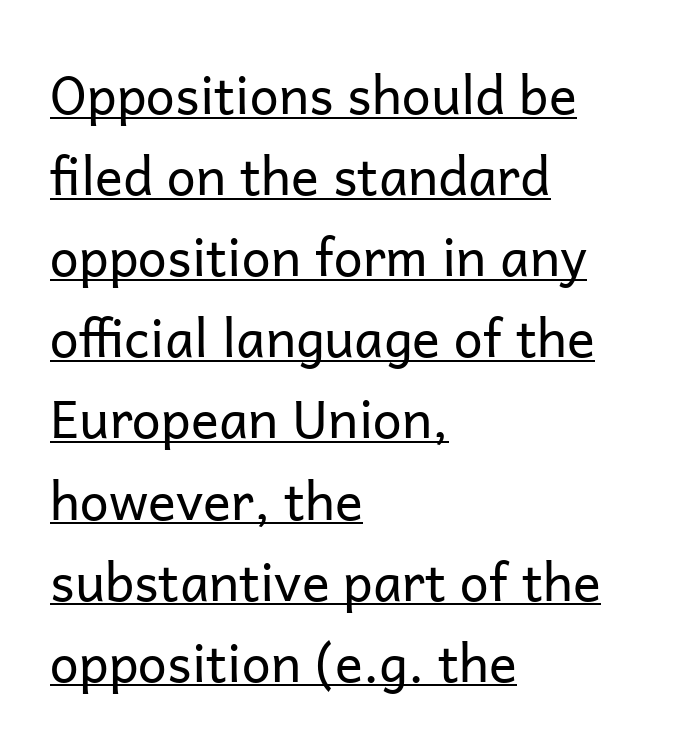
{"serif": "no", "italic": "no", "bold": "no", "weight": "regular", "width": "normal", "stroke_contrast": "low", "x_height": "medium", "monospaced": "no", "underline": "yes", "align": "left", "line_spacing": "normal", "line_spacing_ratio": 1.56, "letter_spacing": "normal", "letter_spacing_em": 0.0, "glyph_px": 52}
